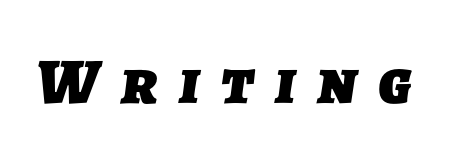
Q: Is the text bold? A: Yes.
Q: Is the typeface a serif or a sans-serif typeface? A: Sans-serif.
Q: Is the text underlined? A: No.
Q: Is the spacing between letters normal or unusually wide? A: Unusually wide.
Q: Width (condensed, normal, or wide)? A: Normal.
Q: Stroke contrast? A: Low.
Q: x-height? A: Medium.
Q: Monospaced? A: No.
